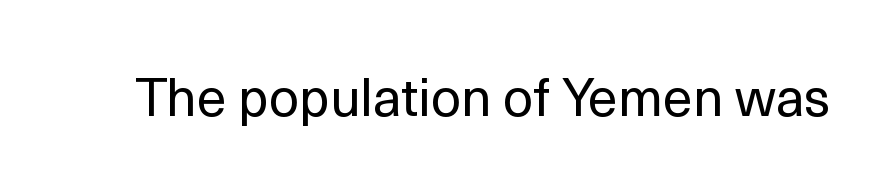
The image shows 53 px regular-weight sans-serif type, upright; set normal letter spacing, not underlined; a medium x-height.
